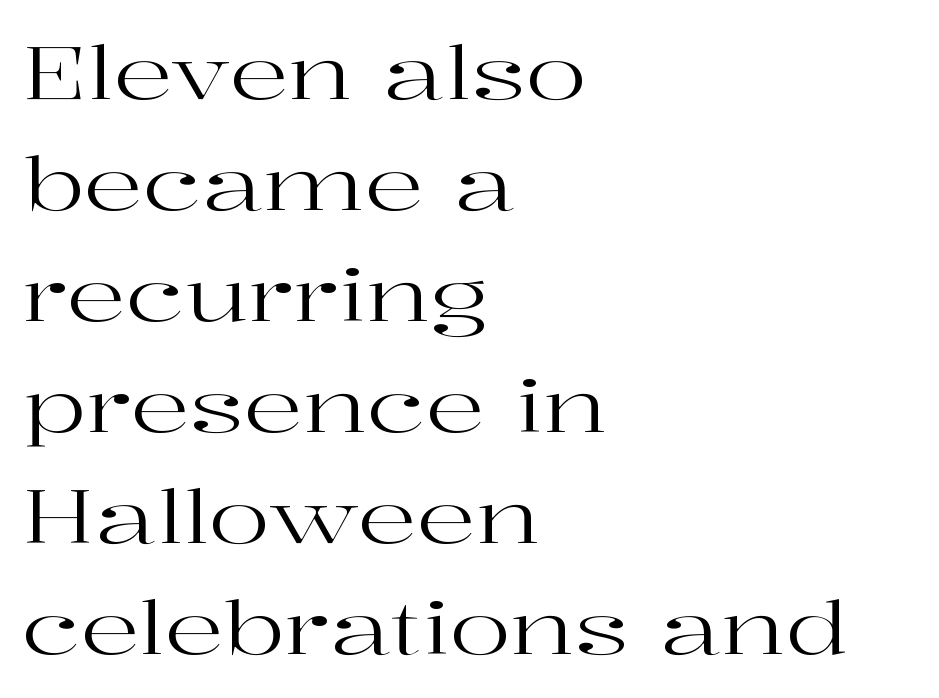
{"serif": "yes", "italic": "no", "bold": "no", "weight": "regular", "width": "wide", "stroke_contrast": "high", "x_height": "medium", "monospaced": "no", "underline": "no", "align": "left", "line_spacing": "normal", "line_spacing_ratio": 1.52, "letter_spacing": "normal", "letter_spacing_em": 0.0, "glyph_px": 73}
